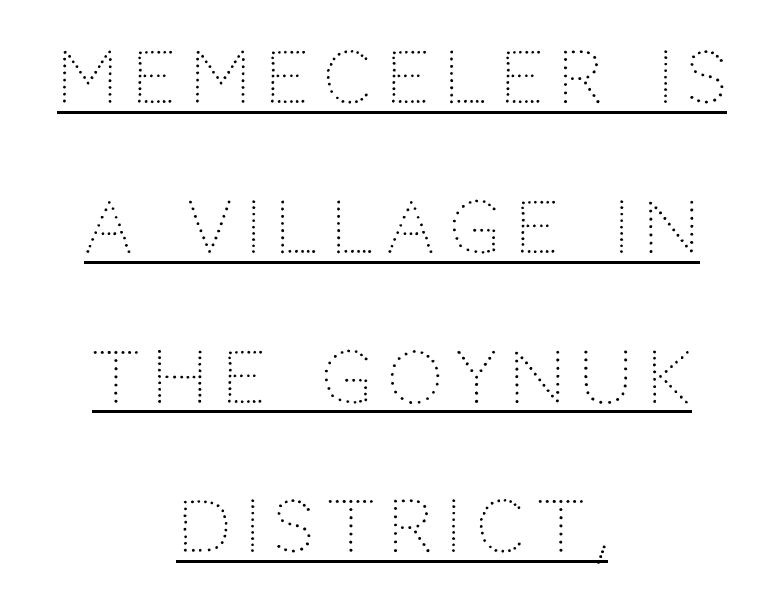
{"serif": "no", "italic": "no", "bold": "no", "weight": "light", "width": "normal", "stroke_contrast": "low", "x_height": "large", "monospaced": "no", "underline": "yes", "align": "center", "line_spacing": "loose", "line_spacing_ratio": 2.14, "letter_spacing": "wide", "letter_spacing_em": 0.2, "glyph_px": 70}
